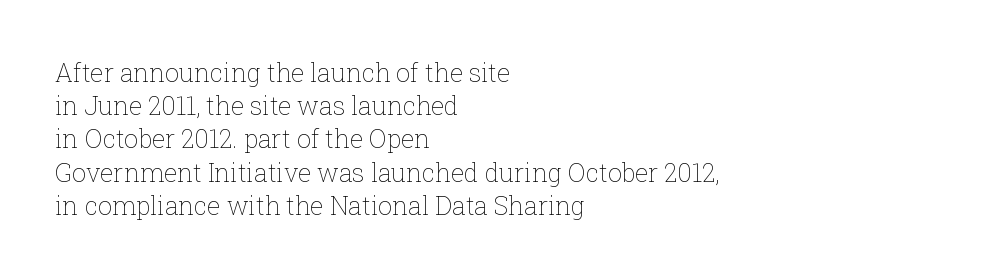
{"italic": "no", "bold": "no", "underline": "no", "align": "left", "line_spacing": "normal", "line_spacing_ratio": 1.33, "letter_spacing": "normal", "letter_spacing_em": 0.0, "glyph_px": 25}
